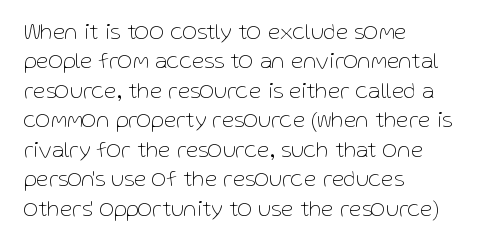
Q: Is the text bold? A: No.
Q: Is the text italic (slanted)? A: No, it is upright.
Q: Is the text underlined? A: No.
Q: How is the paragraph aligned? A: Left-aligned.
Q: Is the spacing between letters normal or unusually wide? A: Normal.
Q: Is the spacing between lines tight, normal or loose? A: Normal.
